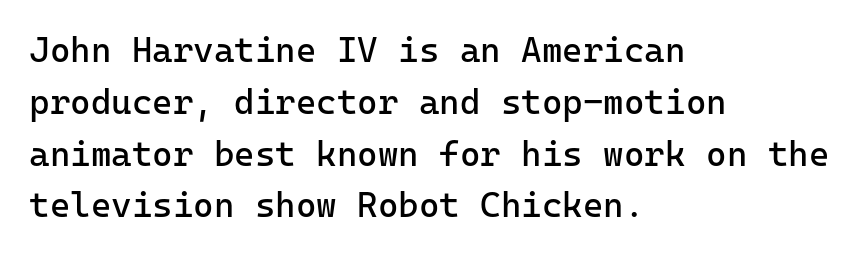
Quick note: not italic, upright. Quick note: underline off. Is this a sans? Yes — the strokes have no serifs. One glance says typical: line gaps are just what's usual. Looks like terminal output: every glyph gets an equal slot. The rendering keeps characters at their native spacing.
